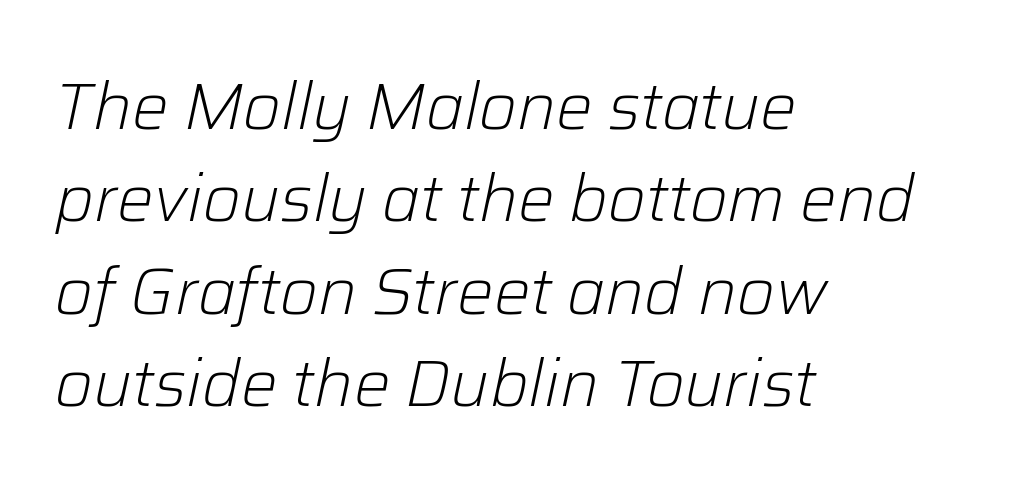
The image shows 65 px light type, italic (leaning right); set left-aligned, normal line spacing (1.42x), normal letter spacing, not underlined; low stroke contrast and a medium x-height.
